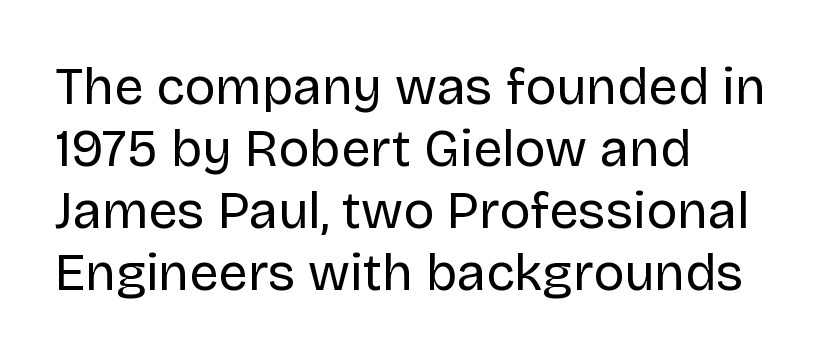
{"serif": "no", "italic": "no", "bold": "no", "weight": "regular", "width": "normal", "stroke_contrast": "low", "x_height": "large", "monospaced": "no", "underline": "no", "align": "left", "line_spacing_ratio": 1.19, "letter_spacing": "normal", "letter_spacing_em": 0.0, "glyph_px": 52}
